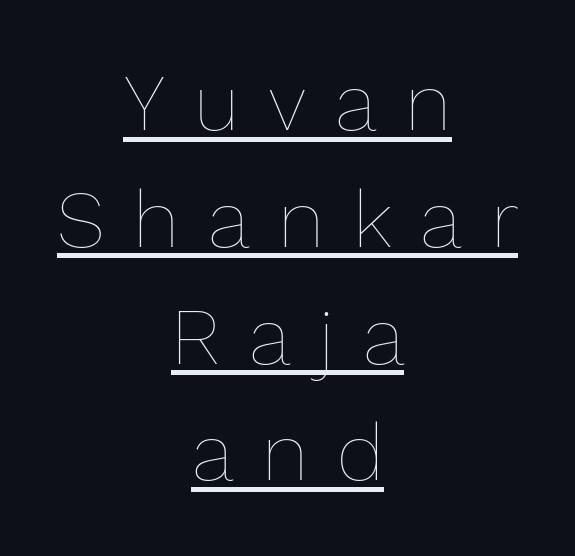
Q: Is the text bold? A: No.
Q: Is the text italic (slanted)? A: No, it is upright.
Q: Is the text underlined? A: Yes.
Q: How is the paragraph aligned? A: Centered.
Q: Is the spacing between letters normal or unusually wide? A: Unusually wide.
Q: Is the spacing between lines tight, normal or loose? A: Normal.
Q: Width (condensed, normal, or wide)? A: Normal.
Q: Stroke contrast? A: Low.
Q: x-height? A: Medium.
Q: Monospaced? A: No.
